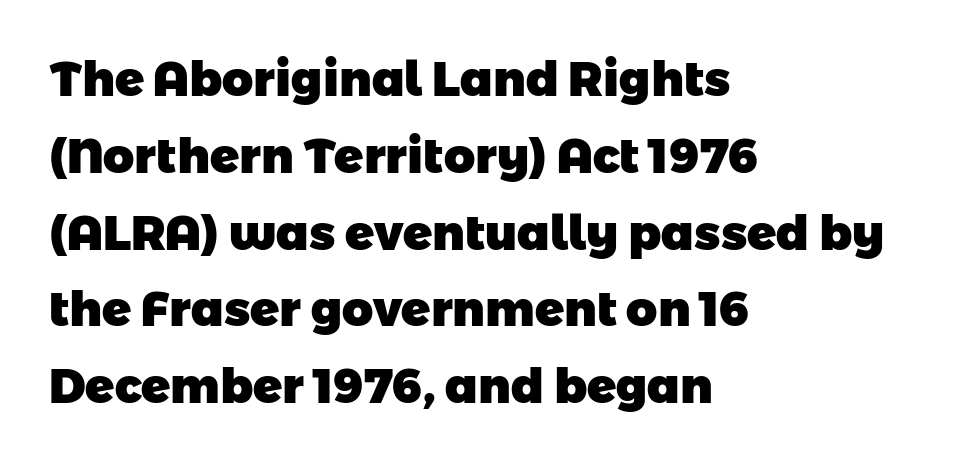
Q: Is the text bold? A: Yes.
Q: Is the typeface a serif or a sans-serif typeface? A: Sans-serif.
Q: Is the text underlined? A: No.
Q: How is the paragraph aligned? A: Left-aligned.
Q: Is the spacing between letters normal or unusually wide? A: Normal.
Q: Is the spacing between lines tight, normal or loose? A: Normal.
Q: Width (condensed, normal, or wide)? A: Normal.
Q: Stroke contrast? A: Low.
Q: x-height? A: Medium.
Q: Monospaced? A: No.
